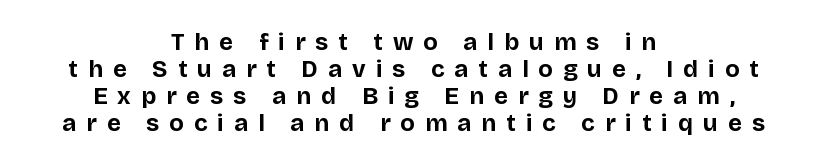
{"italic": "no", "bold": "yes", "underline": "no", "align": "center", "line_spacing": "tight", "line_spacing_ratio": 1.13, "letter_spacing": "wide", "letter_spacing_em": 0.42, "glyph_px": 24}
